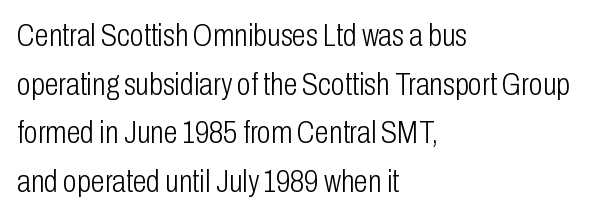
The letters look calm and open, with moderate or lighter stems. How would I describe the line gaps? Plain and ordinary. Looks like regular typesetting: each glyph gets only the width it needs. Line beginnings align vertically; line endings do not. Honestly, there is no underline to notice here at all.
